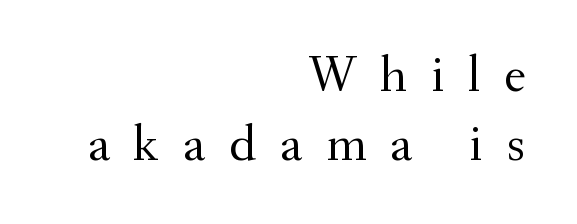
Q: Is the text bold? A: No.
Q: Is the text italic (slanted)? A: No, it is upright.
Q: Is the typeface a serif or a sans-serif typeface? A: Serif.
Q: Is the text underlined? A: No.
Q: How is the paragraph aligned? A: Right-aligned.
Q: Is the spacing between letters normal or unusually wide? A: Unusually wide.
Q: Is the spacing between lines tight, normal or loose? A: Normal.
Q: Width (condensed, normal, or wide)? A: Normal.
Q: Stroke contrast? A: Medium.
Q: x-height? A: Small.
Q: Monospaced? A: No.
